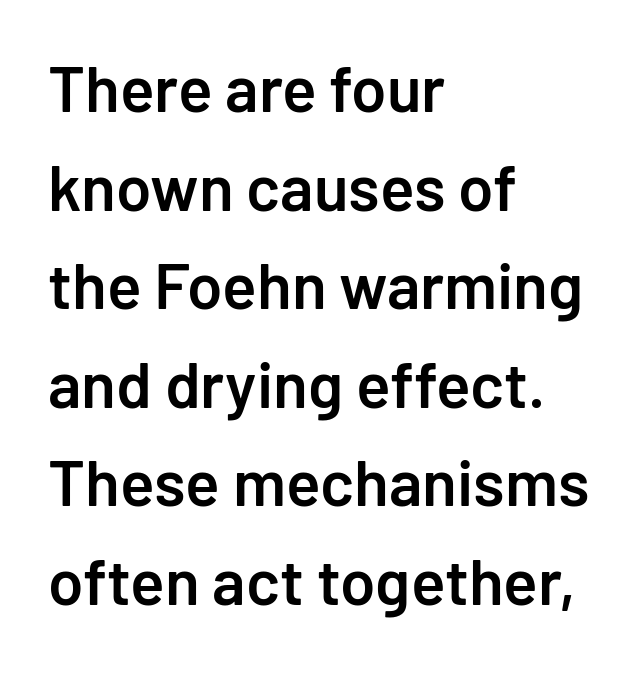
The image shows 64 px semibold sans-serif type, upright; set left-aligned, normal line spacing (1.54x), normal letter spacing, not underlined; low stroke contrast and a medium x-height.
